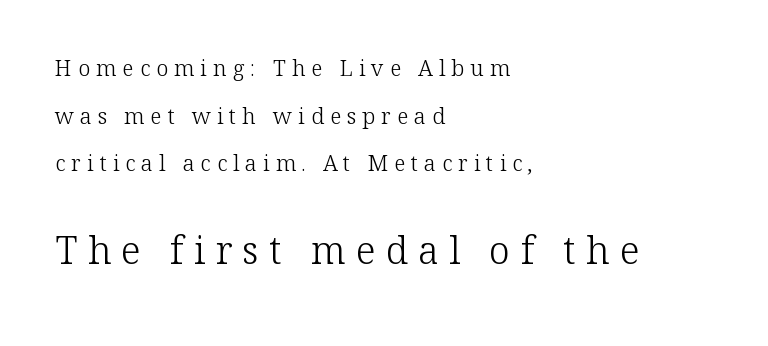
The image shows 38 px light serif type, upright; set left-aligned, loose line spacing (2.17x), unusually wide letter spacing (+0.27 em), not underlined; the second (bottom) block is 1.73x larger; low stroke contrast and a medium x-height.
